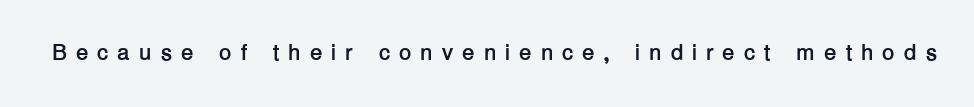
Q: Is the text bold? A: Yes.
Q: Is the text italic (slanted)? A: No, it is upright.
Q: Is the text underlined? A: No.
Q: Is the spacing between letters normal or unusually wide? A: Unusually wide.
